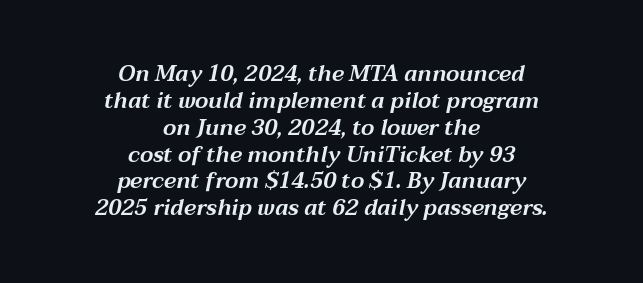
Honestly, the letter spacing is just normal — you wouldn't notice it. Underlining? Definitely not there. The setting favours the middle, as headings and verse often do. Slanted lettering throughout.
